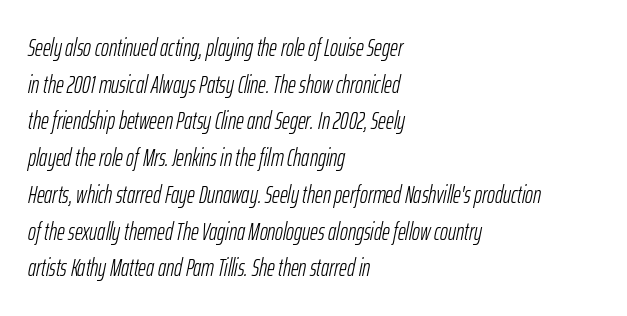
The image shows 24 px text type, italic (leaning right); set left-aligned, normal line spacing (1.53x), normal letter spacing, not underlined.
